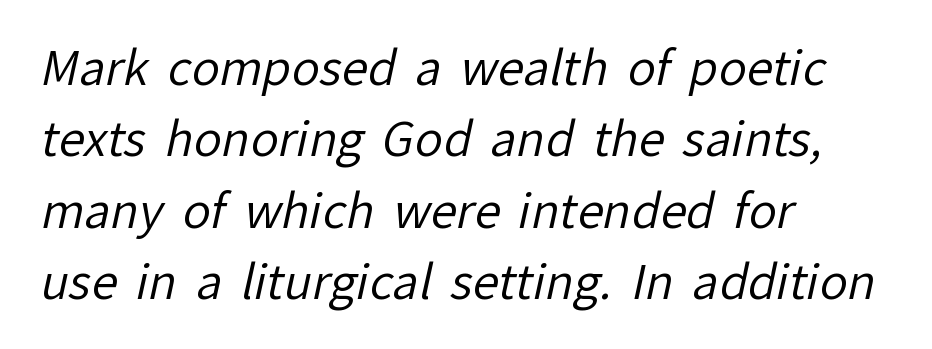
Q: Is the text bold? A: No.
Q: Is the typeface a serif or a sans-serif typeface? A: Sans-serif.
Q: Is the text underlined? A: No.
Q: How is the paragraph aligned? A: Left-aligned.
Q: Is the spacing between letters normal or unusually wide? A: Normal.
Q: Is the spacing between lines tight, normal or loose? A: Normal.
Q: Width (condensed, normal, or wide)? A: Normal.
Q: Stroke contrast? A: Low.
Q: x-height? A: Medium.
Q: Monospaced? A: No.
